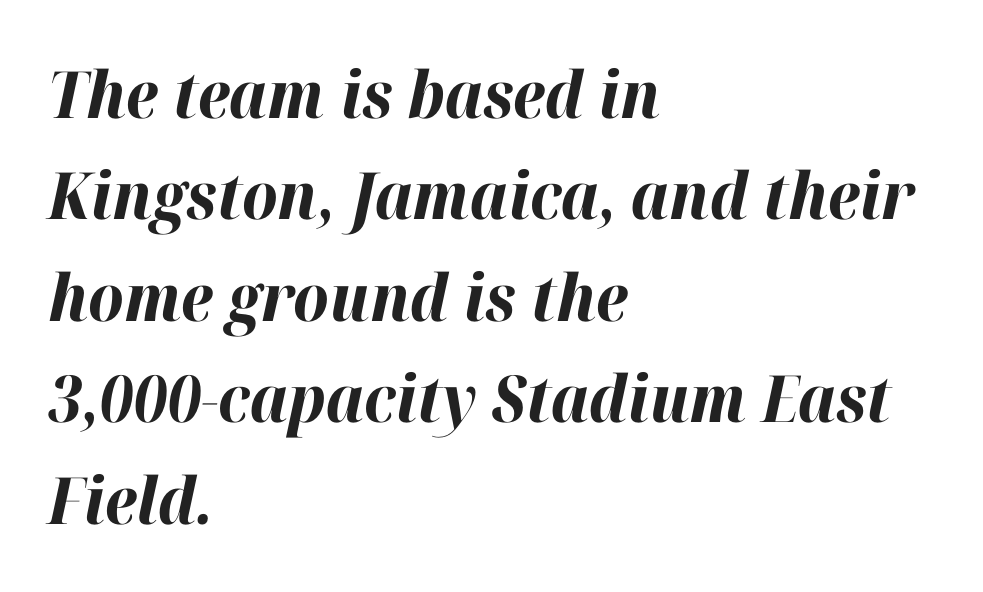
How are the letters spaced? Ordinarily, with no added tracking. Compared with a centered layout, this one pins lines to the left instead. The glyphs have the mass of a bold cut. These lines are rendered in a variable-pitch font. A clean baseline with only descenders dipping below it. The whole block is typeset with a tilt.
